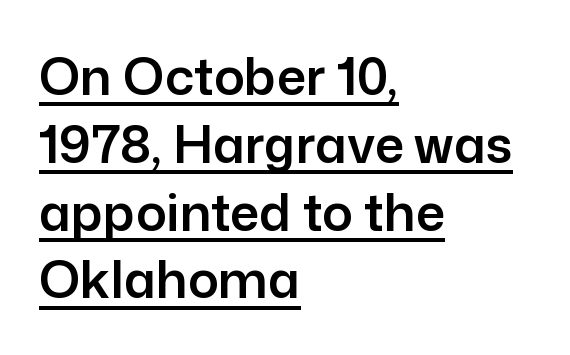
{"serif": "no", "italic": "no", "width": "normal", "stroke_contrast": "low", "x_height": "medium", "monospaced": "no", "underline": "yes", "align": "left", "line_spacing": "normal", "line_spacing_ratio": 1.33, "letter_spacing": "normal", "letter_spacing_em": 0.0, "glyph_px": 51}
